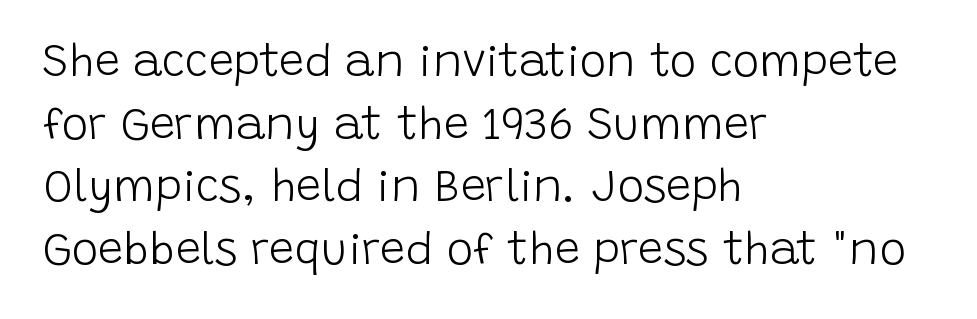
Q: Is the text bold? A: No.
Q: Is the text italic (slanted)? A: No, it is upright.
Q: Is the typeface a serif or a sans-serif typeface? A: Sans-serif.
Q: Is the text underlined? A: No.
Q: How is the paragraph aligned? A: Left-aligned.
Q: Is the spacing between letters normal or unusually wide? A: Normal.
Q: Is the spacing between lines tight, normal or loose? A: Normal.
Q: Width (condensed, normal, or wide)? A: Normal.
Q: Stroke contrast? A: Low.
Q: x-height? A: Large.
Q: Monospaced? A: No.
